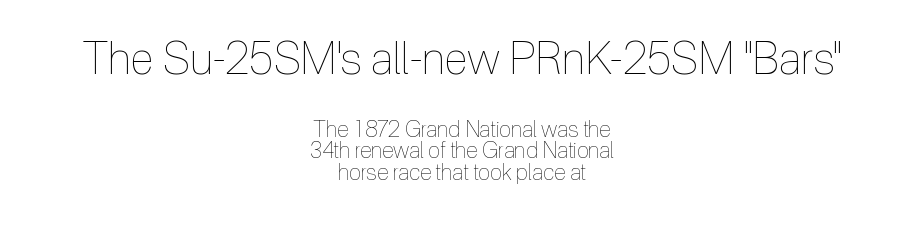
Characters remain perfectly vertical along every line. The upper block of text is set noticeably larger than the block beneath it. These lines huddle together more closely than default settings would place them. Caption: standard tracking, unaltered. Anything drawn beneath the words? Only blank space. This sample is center-justified, so both line endings float freely.
